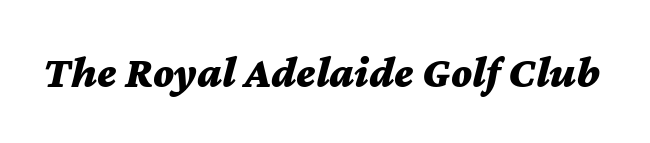
Q: Is the text bold? A: Yes.
Q: Is the text italic (slanted)? A: Yes, it leans right by about 12 degrees.
Q: Is the text underlined? A: No.
Q: Is the spacing between letters normal or unusually wide? A: Normal.
Q: Width (condensed, normal, or wide)? A: Wide.
Q: Stroke contrast? A: Medium.
Q: x-height? A: Medium.
Q: Monospaced? A: No.
